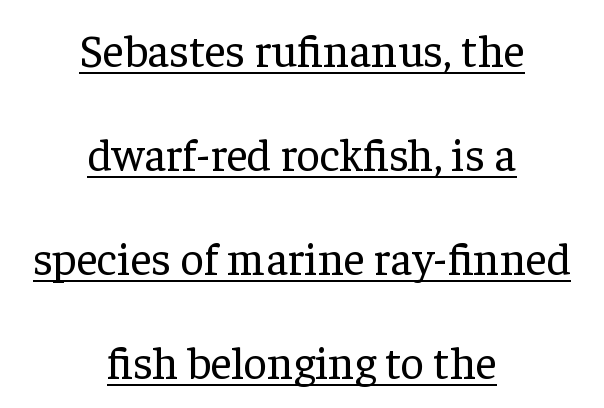
{"serif": "yes", "italic": "no", "bold": "no", "weight": "regular", "width": "normal", "stroke_contrast": "low", "x_height": "medium", "monospaced": "no", "underline": "yes", "align": "center", "line_spacing": "loose", "line_spacing_ratio": 2.26, "letter_spacing": "normal", "letter_spacing_em": 0.0, "glyph_px": 46}
